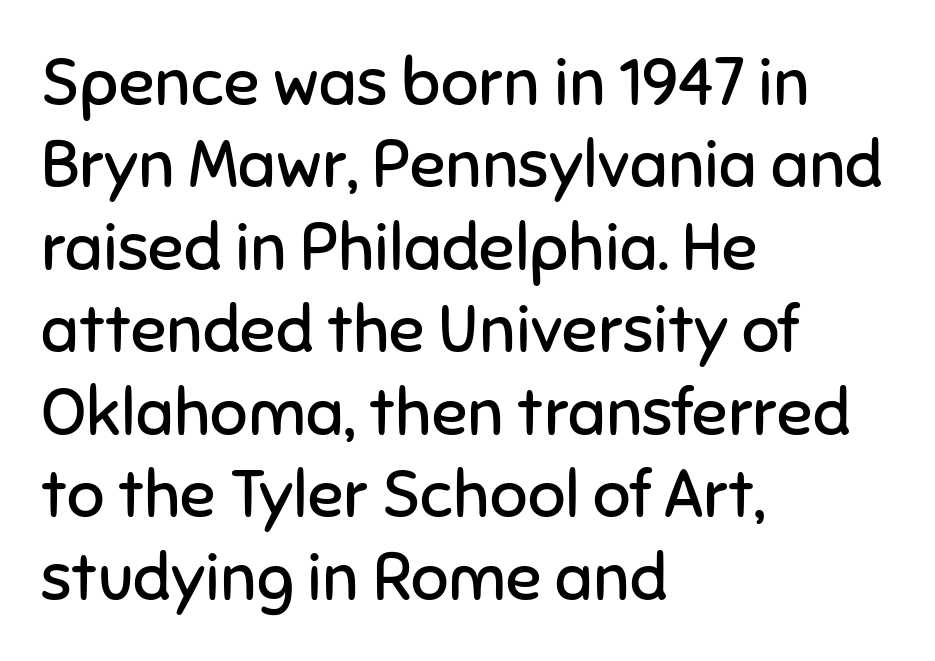
The image shows 66 px regular-weight sans-serif type, upright; set left-aligned, normal line spacing (1.25x), normal letter spacing, not underlined; low stroke contrast and a medium x-height.
